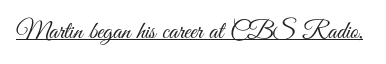
The image shows 25 px text type; set normal letter spacing, underlined.
